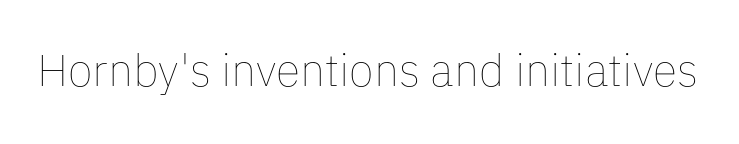
{"italic": "no", "bold": "no", "weight": "thin", "width": "normal", "stroke_contrast": "low", "x_height": "medium", "monospaced": "no", "underline": "no", "letter_spacing": "normal", "letter_spacing_em": 0.0, "glyph_px": 45}
